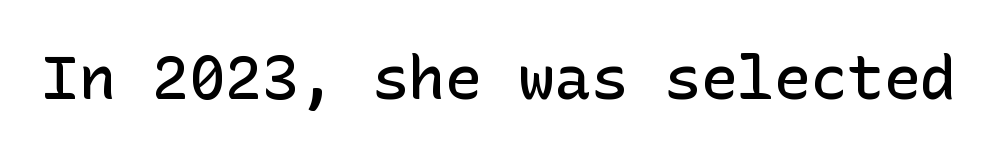
{"serif": "no", "italic": "no", "bold": "semi", "weight": "semibold", "width": "normal", "stroke_contrast": "low", "x_height": "medium", "underline": "no", "letter_spacing": "normal", "letter_spacing_em": 0.0, "glyph_px": 61}
